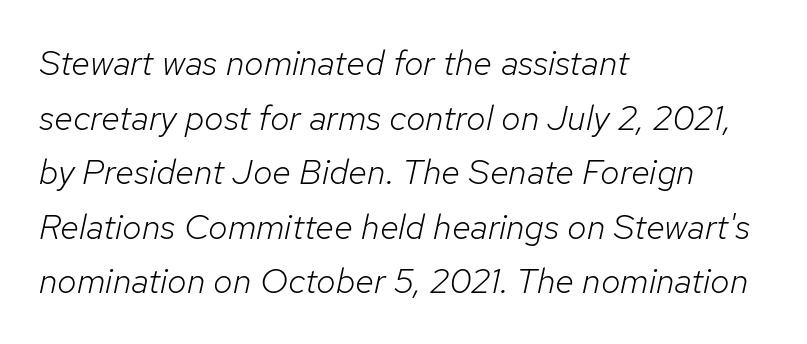
Q: Is the text bold? A: No.
Q: Is the text italic (slanted)? A: Yes, it leans right by about 12 degrees.
Q: Is the text underlined? A: No.
Q: How is the paragraph aligned? A: Left-aligned.
Q: Is the spacing between letters normal or unusually wide? A: Normal.
Q: Is the spacing between lines tight, normal or loose? A: Normal.
Q: Width (condensed, normal, or wide)? A: Normal.
Q: Stroke contrast? A: Low.
Q: x-height? A: Medium.
Q: Monospaced? A: No.
